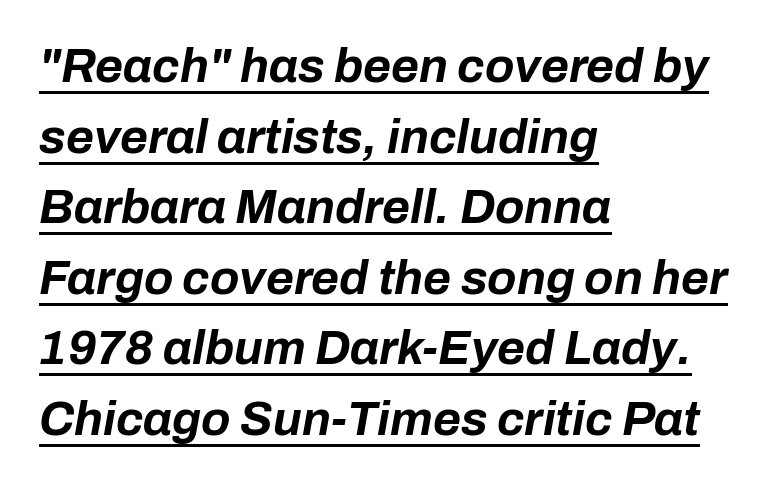
Q: Is the text bold? A: Yes.
Q: Is the text italic (slanted)? A: Yes, it leans right by about 10 degrees.
Q: Is the text underlined? A: Yes.
Q: How is the paragraph aligned? A: Left-aligned.
Q: Is the spacing between letters normal or unusually wide? A: Normal.
Q: Is the spacing between lines tight, normal or loose? A: Normal.
Q: Width (condensed, normal, or wide)? A: Normal.
Q: Stroke contrast? A: Low.
Q: x-height? A: Medium.
Q: Monospaced? A: No.
